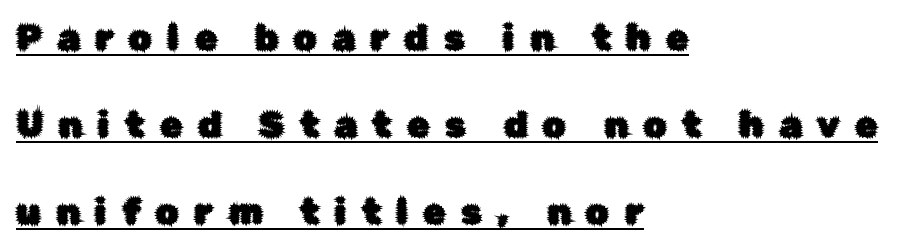
The image shows 36 px sans-serif type, upright; set left-aligned, loose line spacing (2.42x), unusually wide letter spacing (+0.43 em), underlined; low stroke contrast and a medium x-height.
